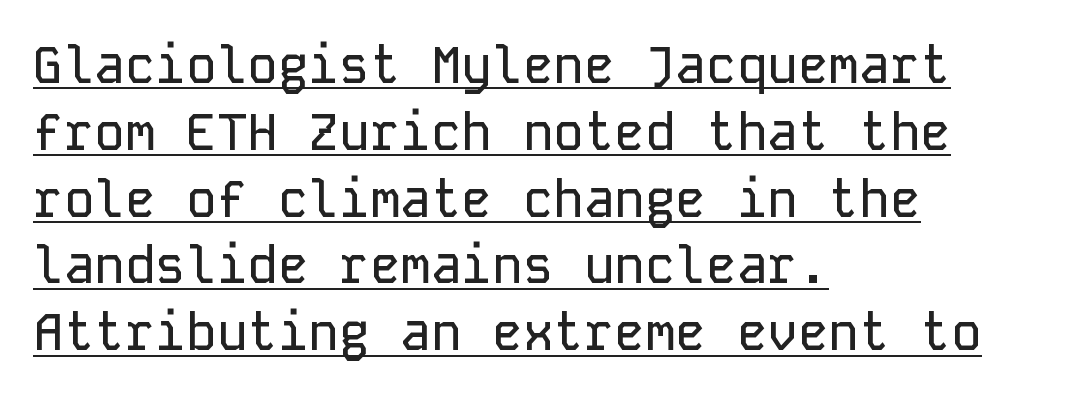
Underline: present. This sample uses a sans-serif face. A student would call this left alignment; a typographer would say flush left, rag right. The rendering uses typewriter-style spacing with identical character cells.
